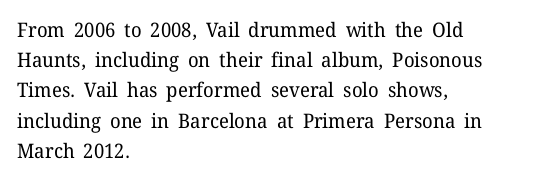
What stands out about the letter spacing? Nothing — it is the standard amount. The axis of the letterforms is exactly vertical. Check the space under the baseline: it is left empty. Evenly set lines give the paragraph a standard silhouette.
